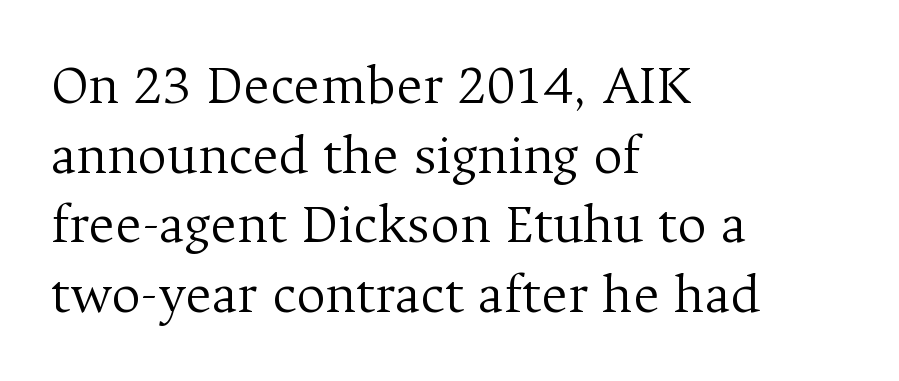
{"serif": "yes", "italic": "no", "bold": "no", "weight": "light", "width": "normal", "stroke_contrast": "medium", "x_height": "medium", "monospaced": "no", "underline": "no", "align": "left", "line_spacing_ratio": 1.22, "letter_spacing": "normal", "letter_spacing_em": 0.0, "glyph_px": 57}
